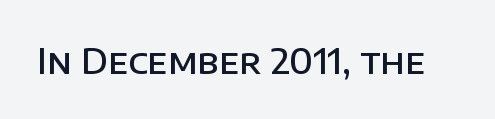
Q: Is the text bold? A: Semi-bold.
Q: Is the text italic (slanted)? A: No, it is upright.
Q: Is the typeface a serif or a sans-serif typeface? A: Sans-serif.
Q: Is the text underlined? A: No.
Q: Is the spacing between letters normal or unusually wide? A: Normal.
Q: Width (condensed, normal, or wide)? A: Normal.
Q: Stroke contrast? A: Low.
Q: x-height? A: Large.
Q: Monospaced? A: No.
